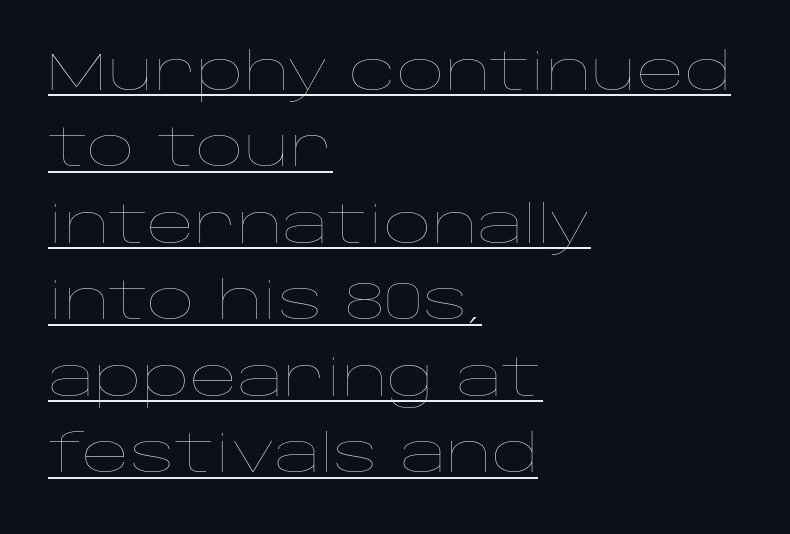
Q: Is the text bold? A: No.
Q: Is the text italic (slanted)? A: No, it is upright.
Q: Is the text underlined? A: Yes.
Q: How is the paragraph aligned? A: Left-aligned.
Q: Is the spacing between letters normal or unusually wide? A: Normal.
Q: Is the spacing between lines tight, normal or loose? A: Normal.
Q: Width (condensed, normal, or wide)? A: Wide.
Q: Stroke contrast? A: Low.
Q: x-height? A: Large.
Q: Monospaced? A: No.
